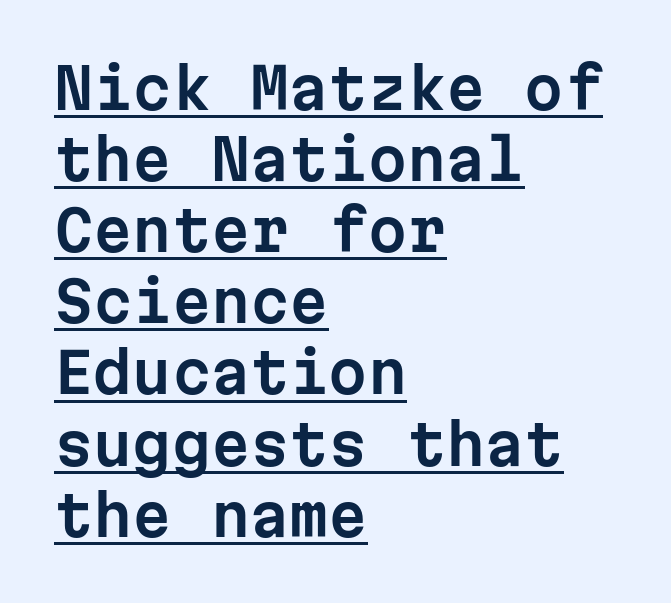
{"serif": "no", "italic": "no", "width": "normal", "stroke_contrast": "low", "x_height": "medium", "monospaced": "yes", "underline": "yes", "align": "left", "line_spacing": "normal", "line_spacing_ratio": 1.27, "letter_spacing": "normal", "letter_spacing_em": 0.0, "glyph_px": 56}
